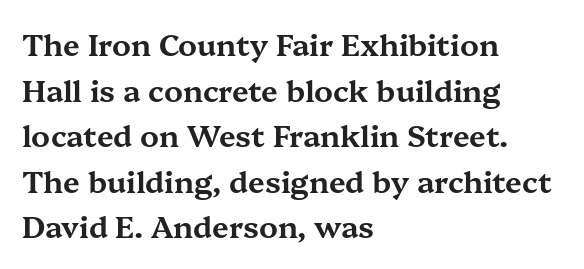
Q: Is the text italic (slanted)? A: No, it is upright.
Q: Is the typeface a serif or a sans-serif typeface? A: Serif.
Q: Is the text underlined? A: No.
Q: How is the paragraph aligned? A: Left-aligned.
Q: Is the spacing between letters normal or unusually wide? A: Normal.
Q: Is the spacing between lines tight, normal or loose? A: Normal.
Q: Width (condensed, normal, or wide)? A: Wide.
Q: Stroke contrast? A: Medium.
Q: x-height? A: Medium.
Q: Monospaced? A: No.
